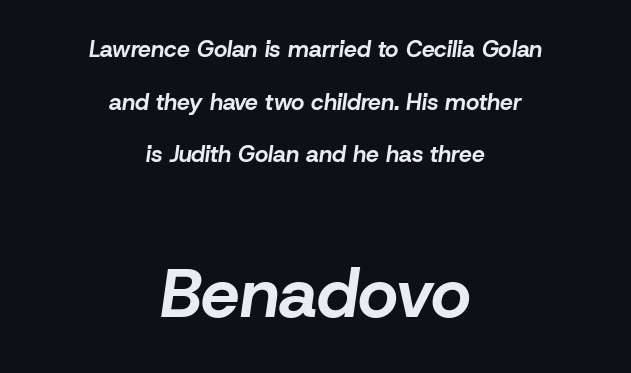
Q: Is the text bold? A: Yes.
Q: Is the text italic (slanted)? A: Yes, it leans right by about 8 degrees.
Q: Is the text underlined? A: No.
Q: How is the paragraph aligned? A: Centered.
Q: Is the spacing between letters normal or unusually wide? A: Normal.
Q: Is the spacing between lines tight, normal or loose? A: Loose.
Q: Which block of text is set in a larger size, the first (top) or the second (bottom)? A: The second (bottom) one.
Q: Width (condensed, normal, or wide)? A: Normal.
Q: Stroke contrast? A: Low.
Q: x-height? A: Medium.
Q: Monospaced? A: No.
